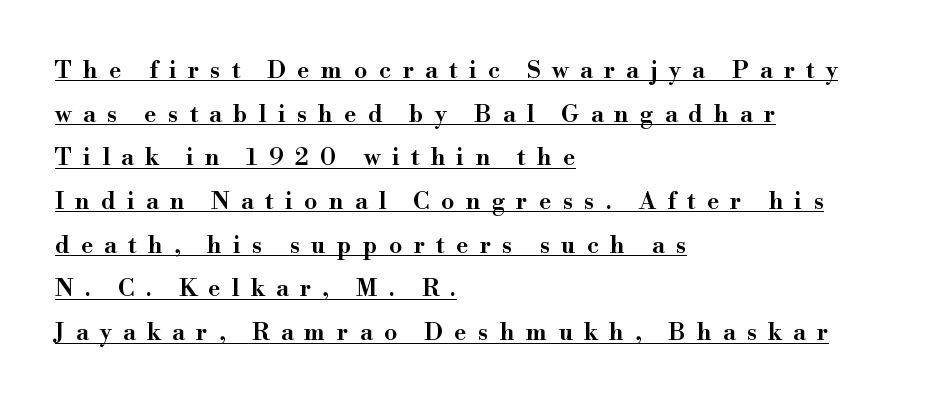
Is there any slant? The stems are plumb. Where is the straight margin? On the left. Is the type bold? Partly — it's a semibold, heavier than regular but not fully bold. Looks like someone drew a line under every word here. Tracking here is generous; glyphs stand well apart from one another.
